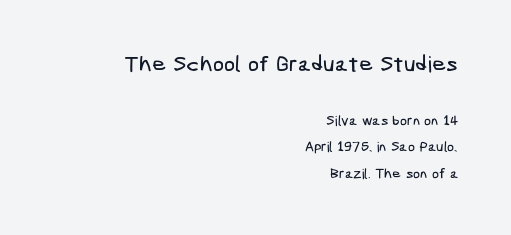
{"underline": "no", "align": "right", "line_spacing": "loose", "line_spacing_ratio": 1.91, "letter_spacing": "normal", "letter_spacing_em": 0.0, "larger_block": "first", "size_ratio": 1.57, "glyph_px": 22}
